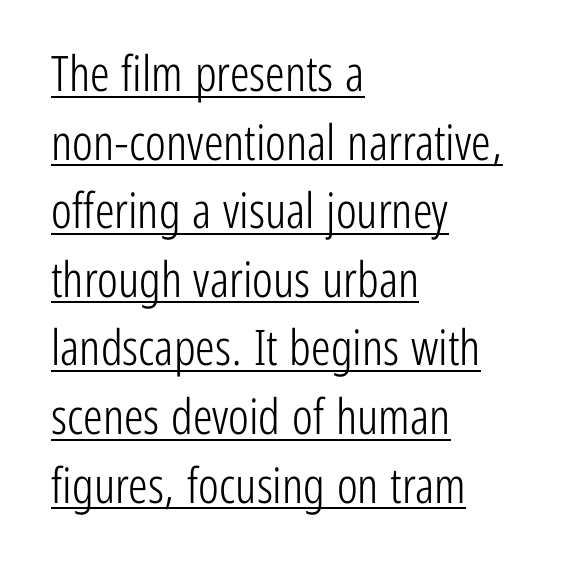
Each letter keeps its own natural width here, so spacing adapts to shape. A normal amount of white space separates one row of letters from the next. This sample uses plain, unmodified letter spacing. The passage is arranged the way most books set body copy — flush left.
